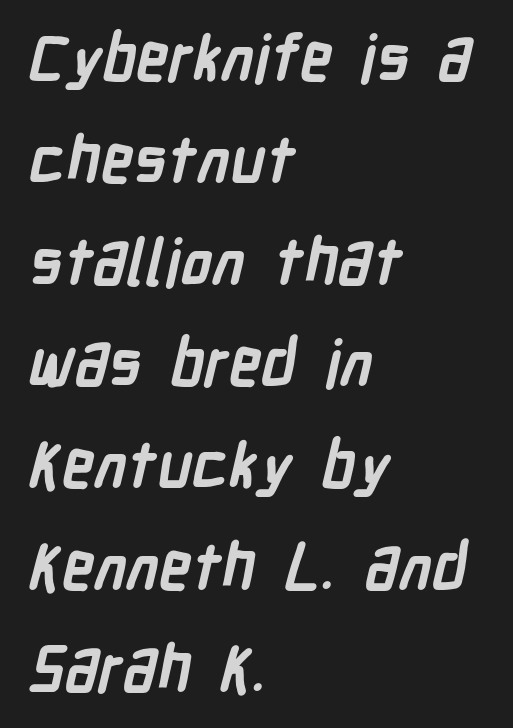
Q: Is the text bold? A: Yes.
Q: Is the typeface a serif or a sans-serif typeface? A: Sans-serif.
Q: Is the text underlined? A: No.
Q: How is the paragraph aligned? A: Left-aligned.
Q: Is the spacing between letters normal or unusually wide? A: Normal.
Q: Is the spacing between lines tight, normal or loose? A: Normal.
Q: Width (condensed, normal, or wide)? A: Condensed.
Q: Stroke contrast? A: Low.
Q: x-height? A: Medium.
Q: Monospaced? A: No.
